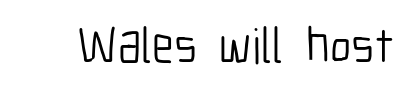
The image shows 50 px light, condensed sans-serif type, upright; set normal letter spacing, not underlined; low stroke contrast and a medium x-height.
